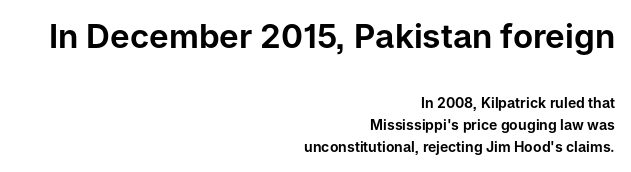
{"serif": "no", "italic": "no", "width": "normal", "stroke_contrast": "low", "x_height": "medium", "monospaced": "no", "underline": "no", "align": "right", "line_spacing": "normal", "line_spacing_ratio": 1.56, "letter_spacing": "normal", "letter_spacing_em": 0.0, "larger_block": "first", "size_ratio": 2.36, "glyph_px": 33}
